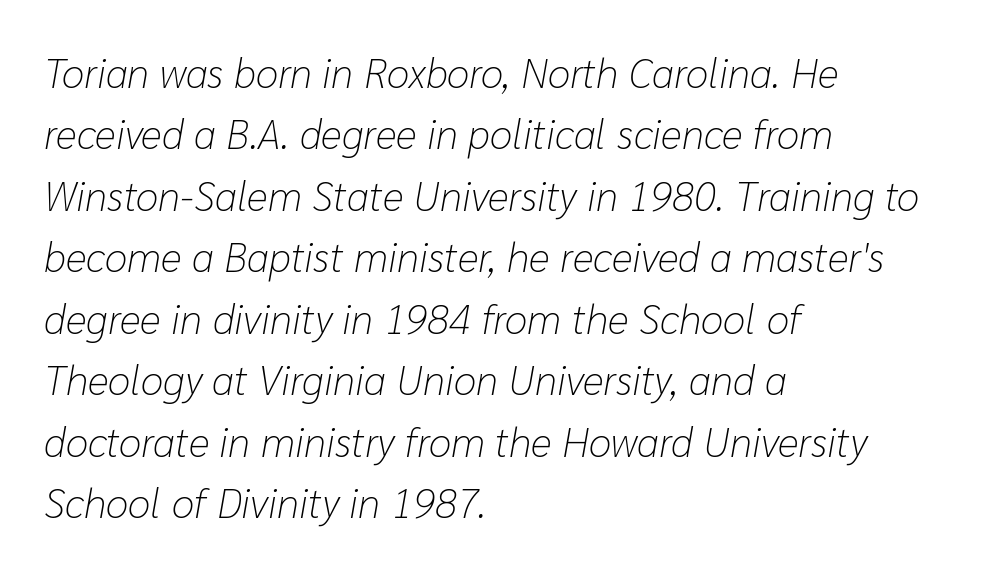
The image shows 41 px light type, italic (leaning right); set left-aligned, normal line spacing (1.5x), normal letter spacing, not underlined; low stroke contrast and a medium x-height.
